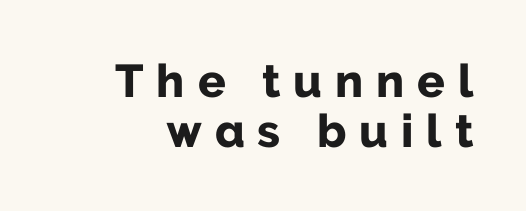
{"serif": "no", "italic": "no", "bold": "yes", "weight": "bold", "width": "normal", "stroke_contrast": "low", "x_height": "medium", "monospaced": "no", "underline": "no", "line_spacing": "tight", "line_spacing_ratio": 1.08, "letter_spacing": "wide", "letter_spacing_em": 0.28, "glyph_px": 46}
